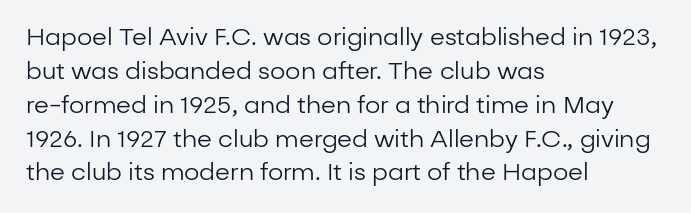
{"italic": "no", "bold": "no", "underline": "no", "align": "left", "line_spacing": "normal", "line_spacing_ratio": 1.41, "letter_spacing": "normal", "letter_spacing_em": 0.0, "glyph_px": 24}
